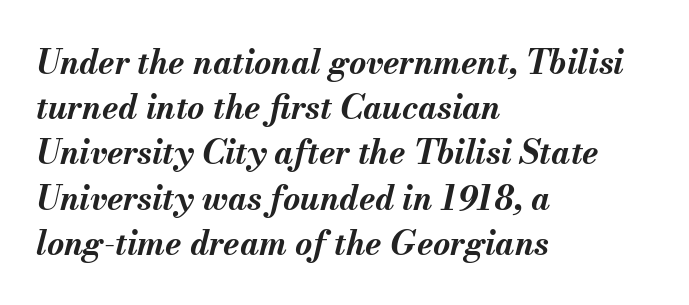
Q: Is the text bold? A: Yes.
Q: Is the text italic (slanted)? A: Yes, it leans right by about 13 degrees.
Q: Is the text underlined? A: No.
Q: How is the paragraph aligned? A: Left-aligned.
Q: Is the spacing between letters normal or unusually wide? A: Normal.
Q: Is the spacing between lines tight, normal or loose? A: Normal.
Q: Width (condensed, normal, or wide)? A: Normal.
Q: Stroke contrast? A: Medium.
Q: x-height? A: Small.
Q: Monospaced? A: No.
